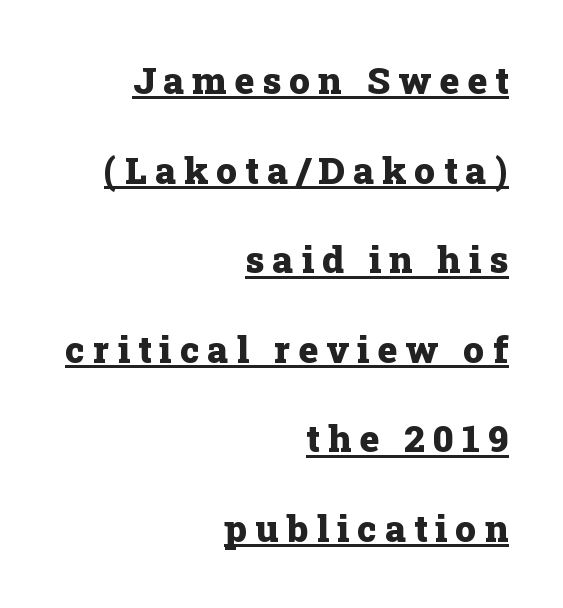
{"serif": "yes", "italic": "no", "bold": "yes", "weight": "heavy", "width": "normal", "stroke_contrast": "low", "x_height": "medium", "monospaced": "no", "underline": "yes", "align": "right", "line_spacing": "loose", "line_spacing_ratio": 2.42, "letter_spacing": "wide", "letter_spacing_em": 0.22, "glyph_px": 37}
